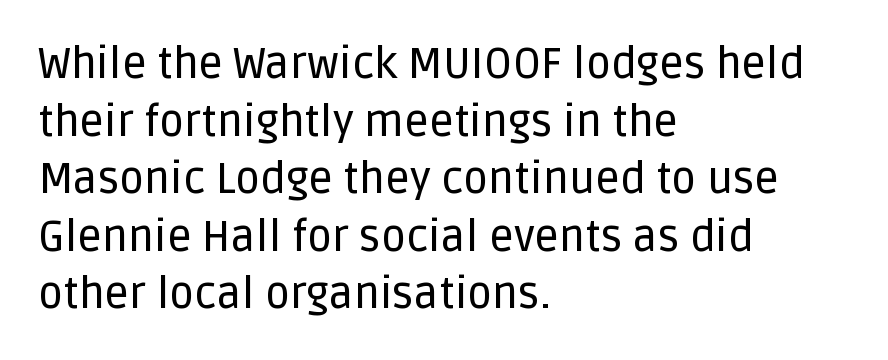
{"serif": "no", "italic": "no", "width": "normal", "stroke_contrast": "low", "x_height": "large", "monospaced": "no", "underline": "no", "align": "left", "line_spacing": "normal", "line_spacing_ratio": 1.34, "letter_spacing": "normal", "letter_spacing_em": 0.0, "glyph_px": 43}
